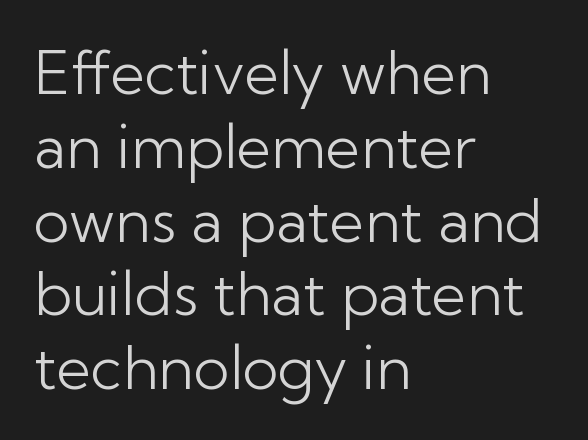
The image shows 60 px light sans-serif type, upright; set left-aligned, line spacing 1.23x, normal letter spacing, not underlined; low stroke contrast and a medium x-height.
